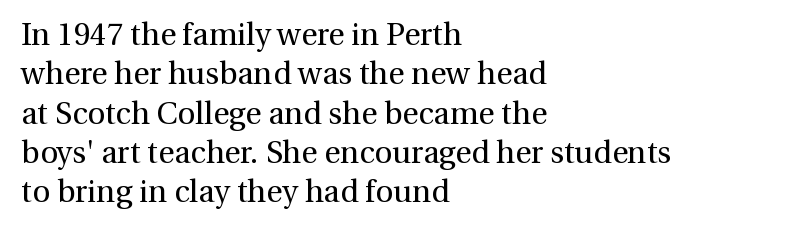
Is this a fixed-width face? No — the glyphs have proportional, varying widths. Summary of weight: not heavy and not bold. Unlike italic type, these characters show no tilt at all. This rendering employs a face with finishing strokes, i.e., a serif. Descender tails drop into unmarked territory. Whoever set this chose a conventional vertical rhythm.
